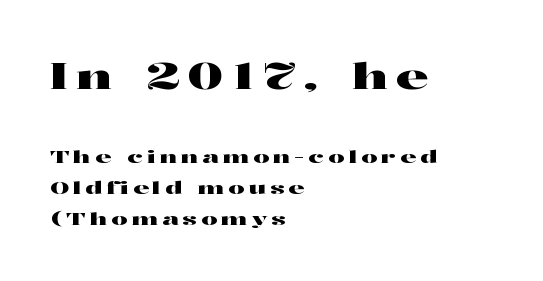
Think of a printed novel: that variable character pitch is what you see here. The horizontal fit of the characters is loose and conspicuously gappy. The passage shown is typeset with a serif family. Style check: upright.
